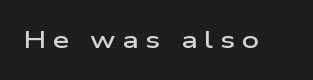
Has an underline been added? It has not. Does extra space separate the letters? Yes, quite a lot of it. Every character sits straight up, as roman type does. Heft: intermediate — a semibold.
